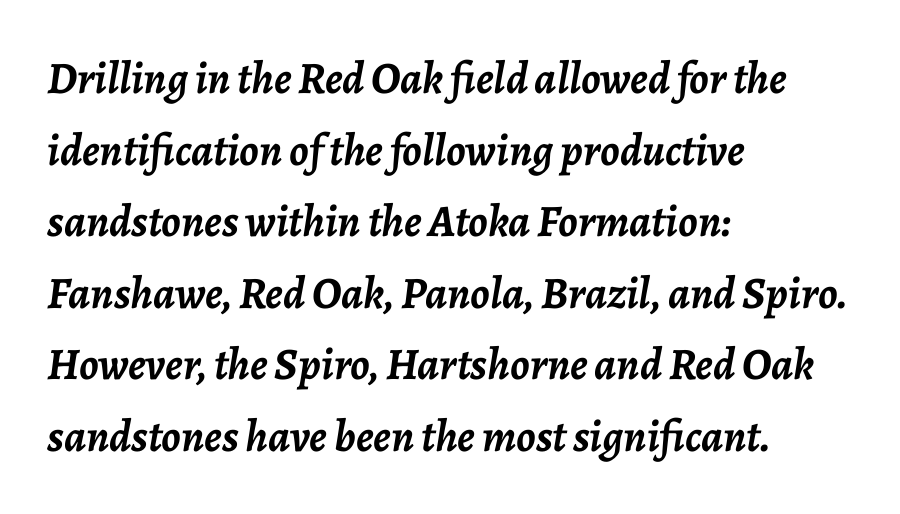
{"italic": "yes", "lean": "right", "slant_degrees": 7, "bold": "yes", "weight": "semibold", "width": "normal", "stroke_contrast": "low", "x_height": "medium", "monospaced": "no", "underline": "no", "align": "left", "line_spacing": "normal", "line_spacing_ratio": 1.59, "letter_spacing": "normal", "letter_spacing_em": 0.0, "glyph_px": 45}
